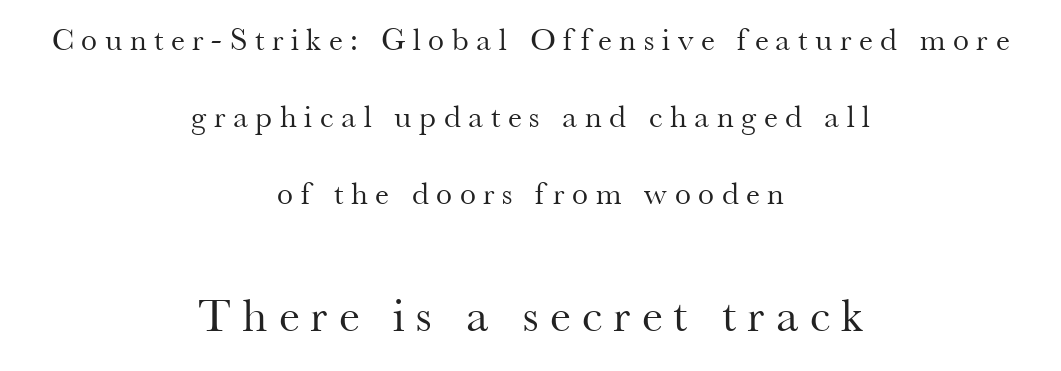
Q: Is the text bold? A: No.
Q: Is the text italic (slanted)? A: No, it is upright.
Q: Is the typeface a serif or a sans-serif typeface? A: Serif.
Q: Is the text underlined? A: No.
Q: How is the paragraph aligned? A: Centered.
Q: Is the spacing between letters normal or unusually wide? A: Unusually wide.
Q: Is the spacing between lines tight, normal or loose? A: Loose.
Q: Which block of text is set in a larger size, the first (top) or the second (bottom)? A: The second (bottom) one.
Q: Width (condensed, normal, or wide)? A: Normal.
Q: Stroke contrast? A: Medium.
Q: x-height? A: Small.
Q: Monospaced? A: No.
